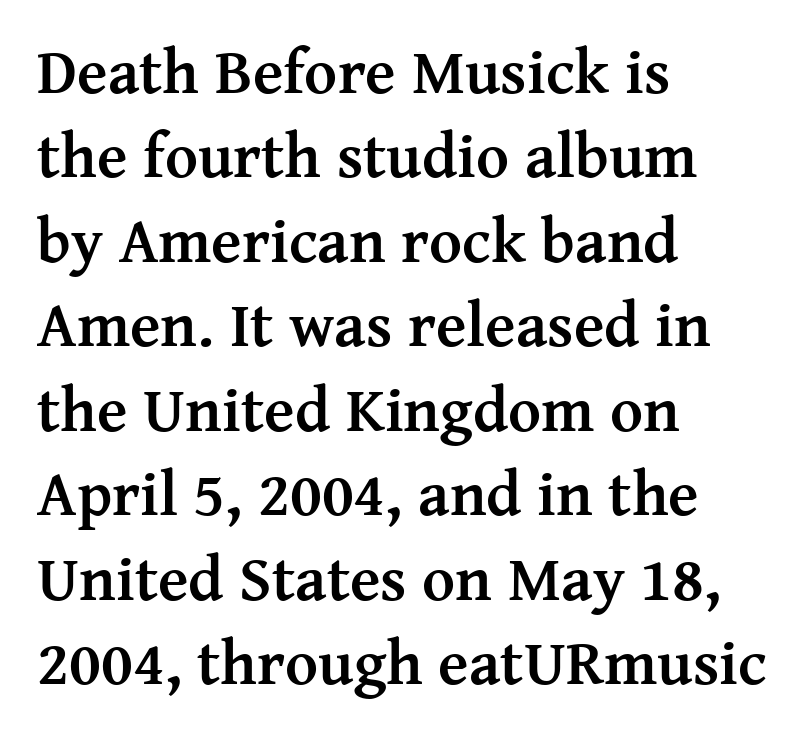
The image shows 63 px semibold serif type, upright; set left-aligned, normal line spacing (1.34x), normal letter spacing, not underlined; medium stroke contrast and a medium x-height.
